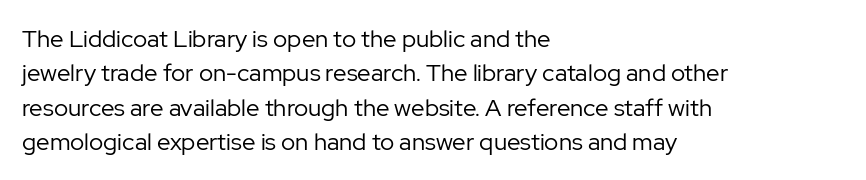
The image shows 24 px text type, upright; set left-aligned, normal line spacing (1.43x), normal letter spacing, not underlined.
